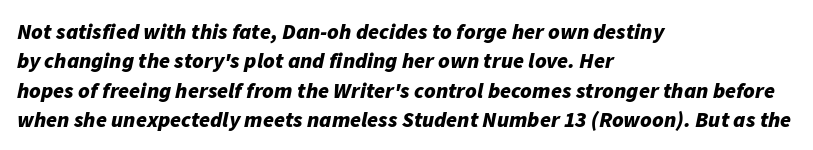
If you measured baseline to baseline, you'd find a middling distance. Looking at the ascenders, they clearly lean. The rendering keeps characters at their native spacing. Words float on clear page, feet unadorned. Typographic density is high because the face is bold. The rag falls on the right side of this text block.
